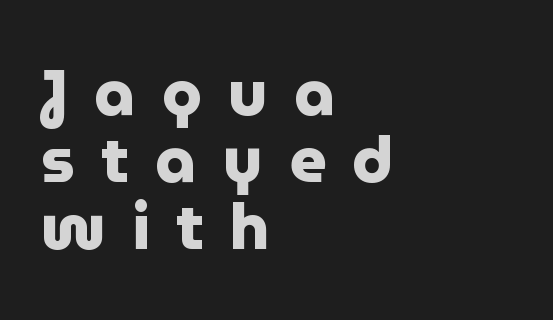
The image shows 64 px heavy sans-serif type, upright; set left-aligned, tight line spacing (1.05x), unusually wide letter spacing (+0.41 em), not underlined; low stroke contrast and a medium x-height.
